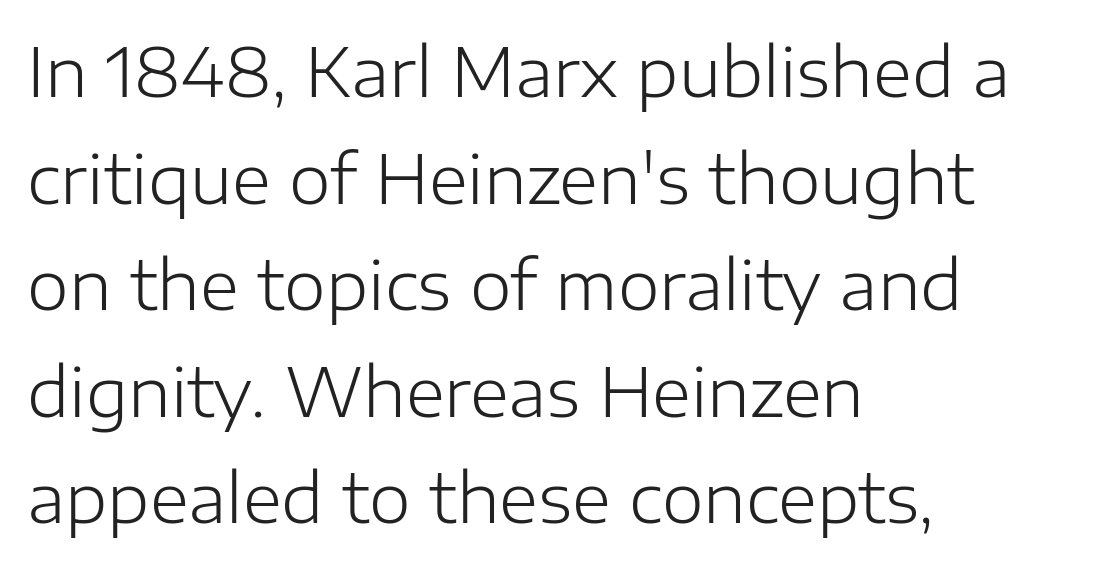
Q: Is the text bold? A: No.
Q: Is the text italic (slanted)? A: No, it is upright.
Q: Is the typeface a serif or a sans-serif typeface? A: Sans-serif.
Q: Is the text underlined? A: No.
Q: How is the paragraph aligned? A: Left-aligned.
Q: Is the spacing between letters normal or unusually wide? A: Normal.
Q: Is the spacing between lines tight, normal or loose? A: Normal.
Q: Width (condensed, normal, or wide)? A: Normal.
Q: Stroke contrast? A: Low.
Q: x-height? A: Medium.
Q: Monospaced? A: No.
